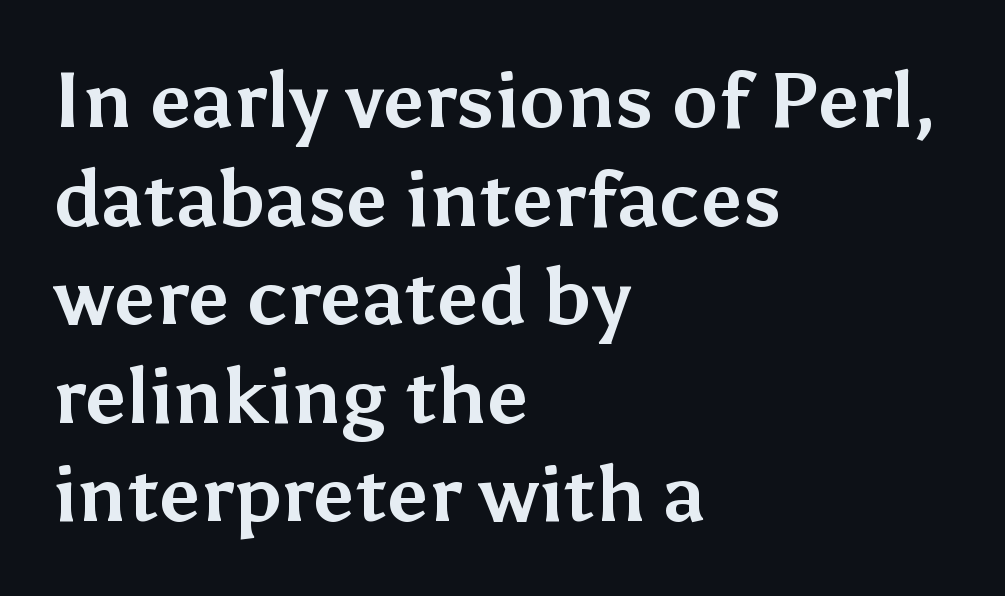
{"serif": "no", "italic": "no", "bold": "yes", "weight": "bold", "width": "normal", "stroke_contrast": "medium", "x_height": "medium", "monospaced": "no", "underline": "no", "align": "left", "line_spacing": "normal", "line_spacing_ratio": 1.28, "letter_spacing": "normal", "letter_spacing_em": 0.0, "glyph_px": 77}
